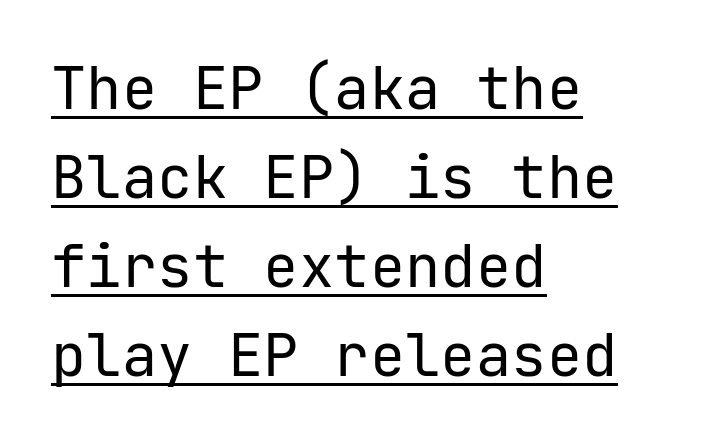
{"serif": "no", "italic": "no", "bold": "no", "weight": "regular", "width": "normal", "stroke_contrast": "low", "x_height": "medium", "monospaced": "yes", "underline": "yes", "align": "left", "line_spacing": "normal", "line_spacing_ratio": 1.51, "letter_spacing": "normal", "letter_spacing_em": 0.0, "glyph_px": 59}
